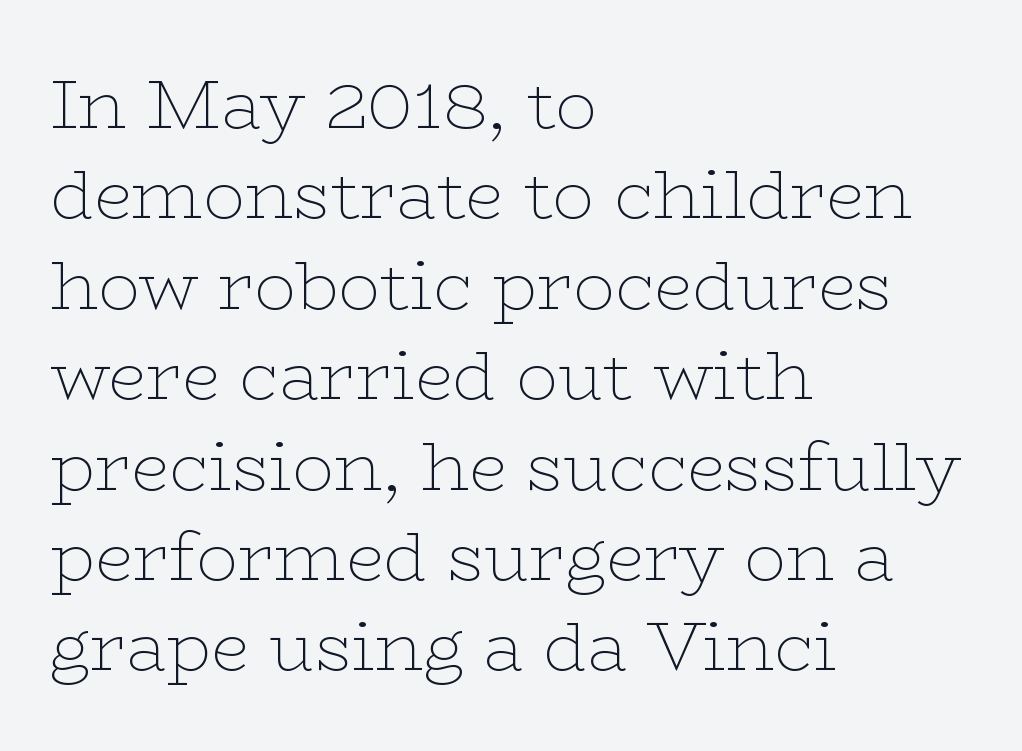
The leading is moderate, giving the passage an even texture. Posture: straight, roman, zero tilt. Honestly, the letter spacing is just normal — you wouldn't notice it. Is the block centered? No — it sits flush against the left margin. The letters advance in unequal steps, a hallmark of proportional type.
